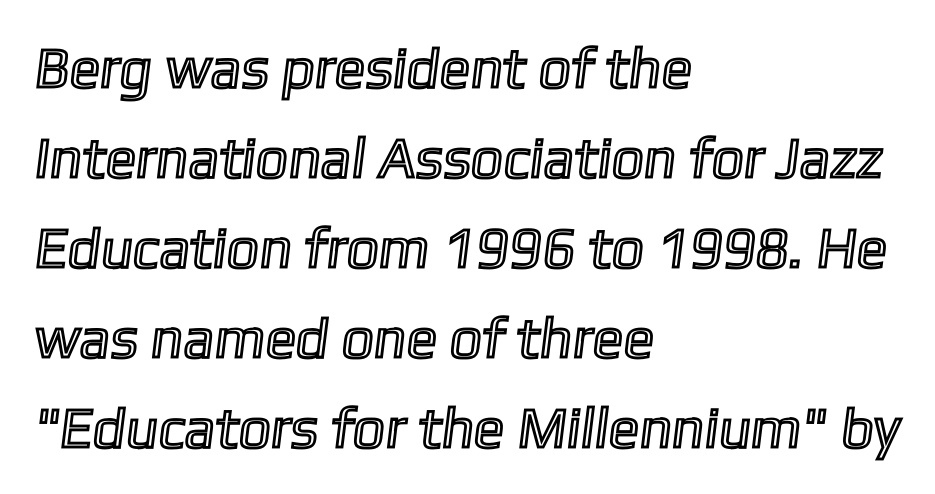
{"width": "normal", "x_height": "medium", "monospaced": "no", "underline": "no", "align": "left", "line_spacing": "normal", "line_spacing_ratio": 1.58, "letter_spacing": "normal", "letter_spacing_em": 0.0, "glyph_px": 57}
